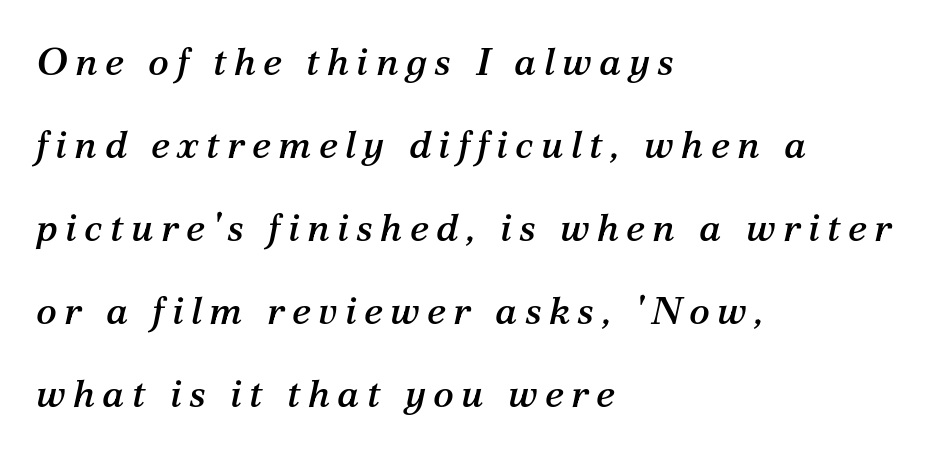
Q: Is the text italic (slanted)? A: Yes, it leans right by about 12 degrees.
Q: Is the typeface a serif or a sans-serif typeface? A: Serif.
Q: Is the text underlined? A: No.
Q: How is the paragraph aligned? A: Left-aligned.
Q: Is the spacing between lines tight, normal or loose? A: Loose.
Q: Width (condensed, normal, or wide)? A: Normal.
Q: Stroke contrast? A: Medium.
Q: x-height? A: Medium.
Q: Monospaced? A: No.
